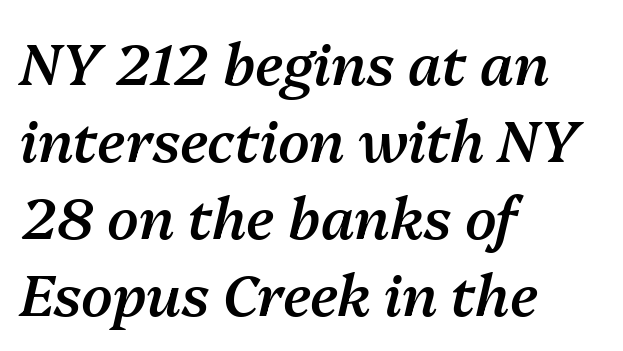
{"italic": "yes", "lean": "right", "slant_degrees": 13, "bold": "semi", "weight": "semibold", "width": "normal", "stroke_contrast": "medium", "x_height": "medium", "monospaced": "no", "underline": "no", "align": "left", "line_spacing": "normal", "line_spacing_ratio": 1.35, "letter_spacing": "normal", "letter_spacing_em": 0.0, "glyph_px": 57}
